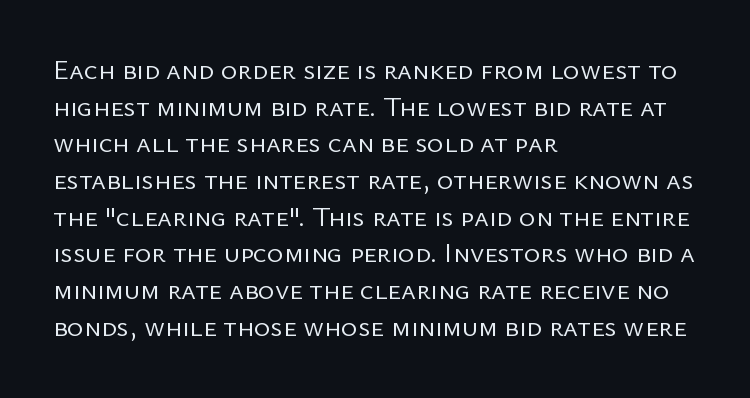
The image shows 28 px regular-weight sans-serif type, upright; set left-aligned, normal line spacing (1.31x), normal letter spacing, not underlined; low stroke contrast and a medium x-height.
